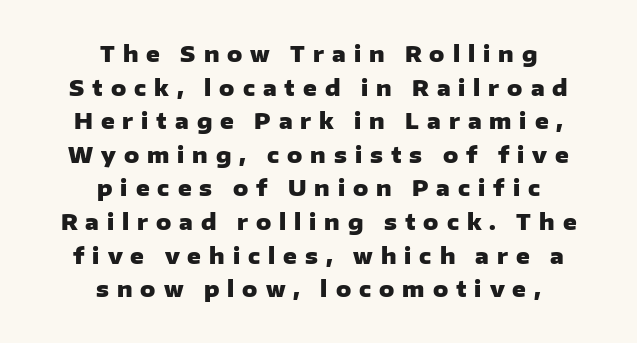
The image shows 21 px bold type, upright; set centered, normal line spacing (1.6x), unusually wide letter spacing (+0.38 em), not underlined.
